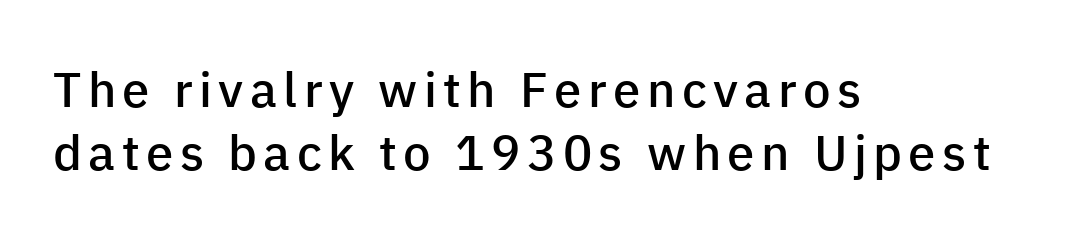
Q: Is the text bold? A: Semi-bold.
Q: Is the text italic (slanted)? A: No, it is upright.
Q: Is the typeface a serif or a sans-serif typeface? A: Sans-serif.
Q: Is the text underlined? A: No.
Q: How is the paragraph aligned? A: Left-aligned.
Q: Is the spacing between lines tight, normal or loose? A: Normal.
Q: Width (condensed, normal, or wide)? A: Normal.
Q: Stroke contrast? A: Low.
Q: x-height? A: Medium.
Q: Monospaced? A: No.
